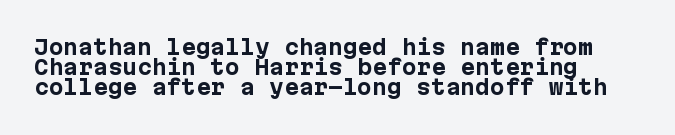
A typesetter would call this leading minimal, almost set solid. The line texture is even and compact thanks to regular tracking. Typesetter's note: full bold, strokes at maximum text heaviness. Caption: multi-line text, flush left, ragged right. Every character sits straight up, as roman type does. Descenders are the only things crossing below the line.
